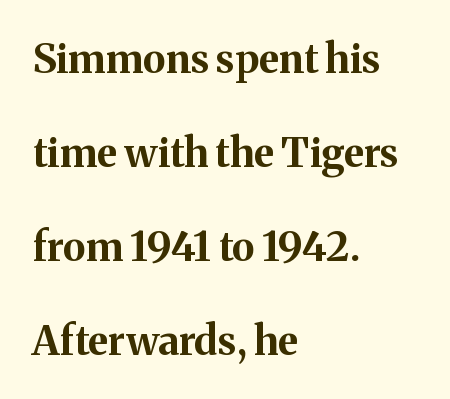
Reading down the block, your eye returns to a fixed left position each line. This is heavy type, rendered in bold. In terms of leading, this rendering errs on the spacious side. The letters sit at their default tracking, neither squeezed nor spread. The face used here is proportionally spaced, like ordinary book or web type. Descenders are the only things crossing below the line.
